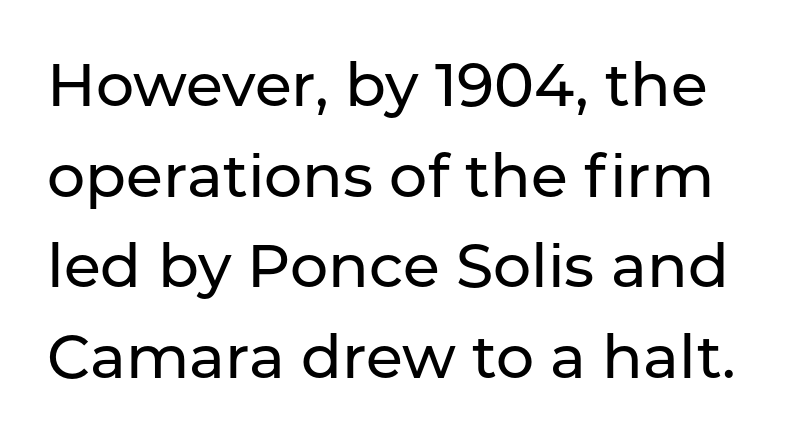
The image shows 60 px sans-serif type, upright; set normal line spacing (1.51x), normal letter spacing, not underlined; low stroke contrast and a medium x-height.
